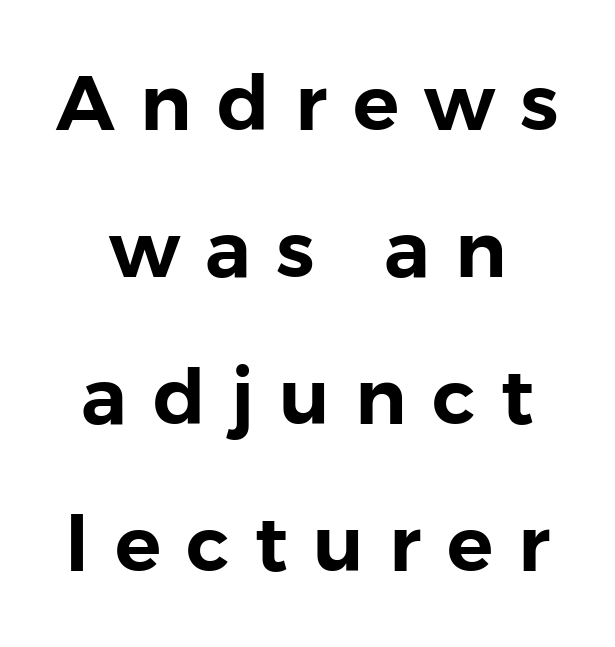
The image shows 77 px sans-serif type, upright; set loose line spacing (1.91x), unusually wide letter spacing (+0.33 em), not underlined; a medium x-height.
